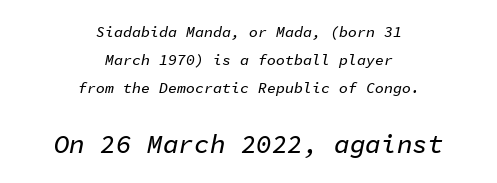
The image shows 26 px text type, italic (leaning right); set centered, line spacing 1.87x, normal letter spacing, not underlined; the second (bottom) block is 1.73x larger.
